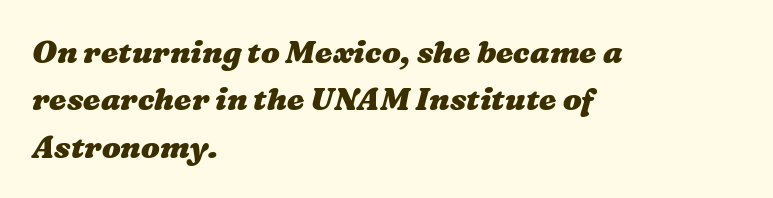
{"bold": "yes", "weight": "heavy", "width": "wide", "stroke_contrast": "medium", "x_height": "medium", "monospaced": "no", "underline": "no", "align": "left", "line_spacing": "normal", "line_spacing_ratio": 1.53, "letter_spacing": "normal", "letter_spacing_em": 0.0, "glyph_px": 31}
